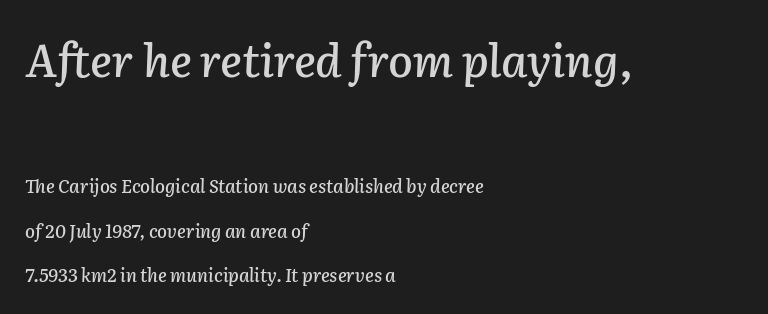
{"italic": "yes", "lean": "right", "slant_degrees": 2, "width": "normal", "stroke_contrast": "low", "x_height": "medium", "monospaced": "no", "underline": "no", "align": "left", "line_spacing": "loose", "line_spacing_ratio": 2.47, "letter_spacing": "normal", "letter_spacing_em": 0.0, "larger_block": "first", "size_ratio": 2.5, "glyph_px": 45}
